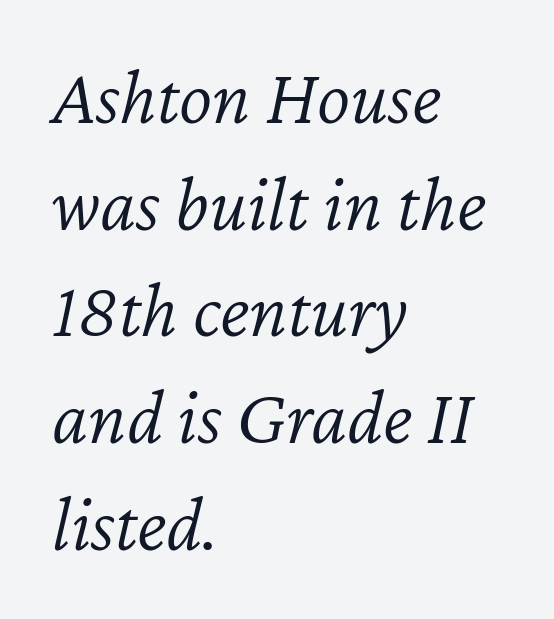
Q: Is the text bold? A: No.
Q: Is the text italic (slanted)? A: Yes, it leans right by about 12 degrees.
Q: Is the text underlined? A: No.
Q: How is the paragraph aligned? A: Left-aligned.
Q: Is the spacing between letters normal or unusually wide? A: Normal.
Q: Is the spacing between lines tight, normal or loose? A: Normal.
Q: Width (condensed, normal, or wide)? A: Normal.
Q: Stroke contrast? A: Low.
Q: x-height? A: Medium.
Q: Monospaced? A: No.
